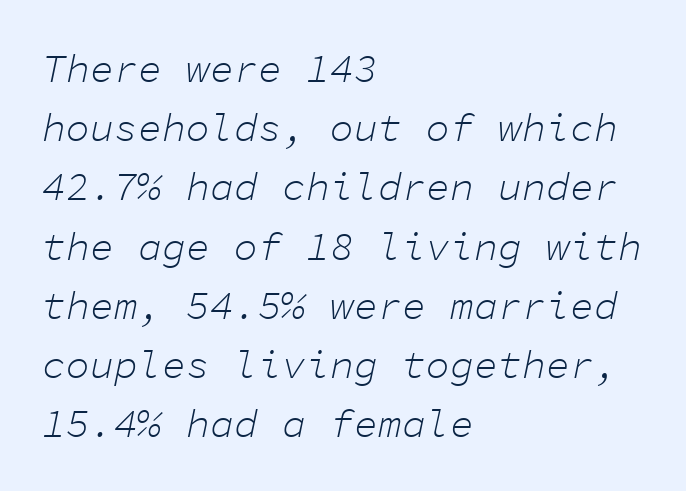
The image shows 40 px light type, italic (leaning right), monospaced; set left-aligned, normal line spacing (1.48x), normal letter spacing, not underlined; low stroke contrast and a medium x-height.
